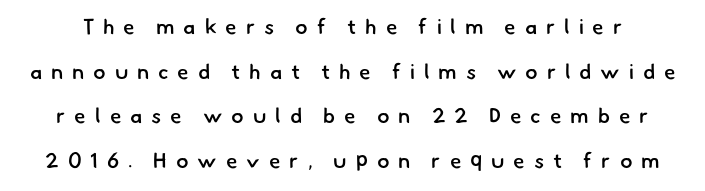
The image shows 21 px text type; set loose line spacing (2.13x), unusually wide letter spacing (+0.42 em), not underlined.
